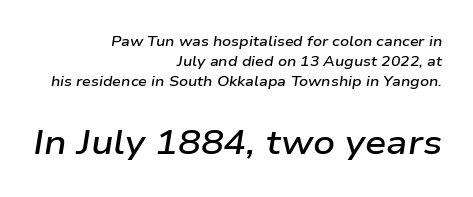
Looks like regular typesetting: each glyph gets only the width it needs. Leftover space on each line is placed entirely before the opening word. The space directly below the letters is spotless. The emphasis by scale lands on block number two, below.
